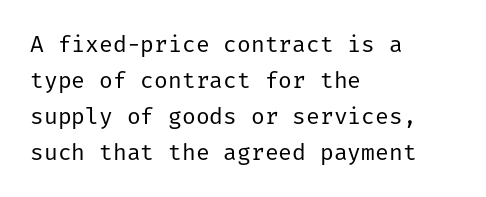
The image shows 23 px text type, upright; set left-aligned, normal line spacing (1.56x), normal letter spacing, not underlined.
